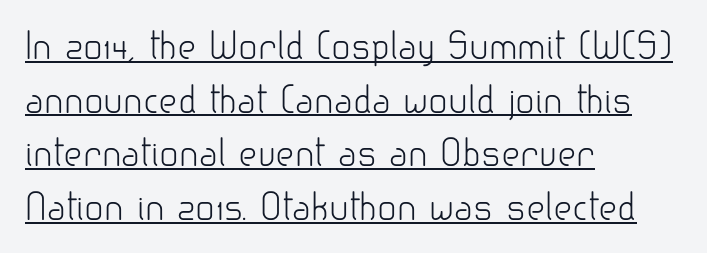
{"serif": "no", "italic": "no", "bold": "no", "weight": "light", "width": "normal", "stroke_contrast": "low", "x_height": "small", "monospaced": "no", "underline": "yes", "align": "left", "line_spacing": "normal", "line_spacing_ratio": 1.49, "letter_spacing": "normal", "letter_spacing_em": 0.0, "glyph_px": 36}
